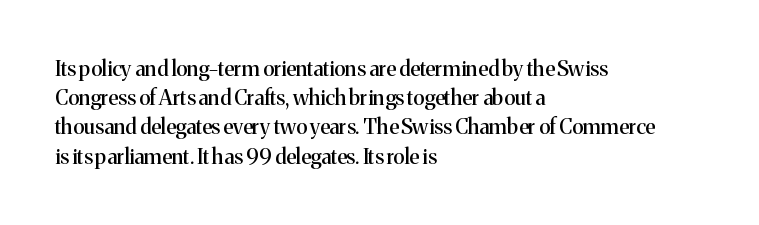
{"italic": "no", "underline": "no", "align": "left", "line_spacing": "normal", "line_spacing_ratio": 1.39, "letter_spacing": "normal", "letter_spacing_em": 0.0, "glyph_px": 21}
